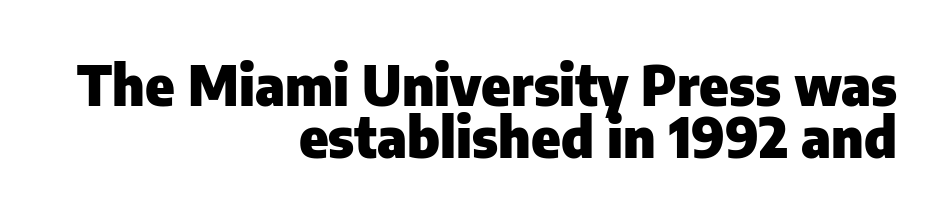
Horizontal alignment here is rightward, an uncommon choice for prose. Here the glyphs are tracked normally, forming tight word shapes. Honestly, the rows look squashed on top of each other. Character widths vary here, with narrow letters taking less room than wide ones.
